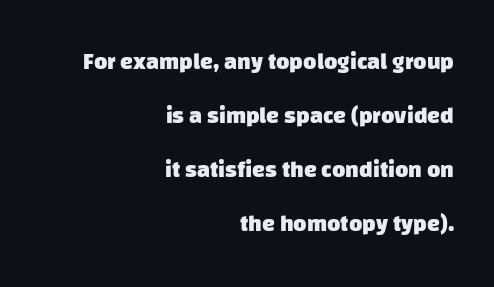
A flush-right, rag-left setting is used for this passage. Nobody drew a line under any word here. How are the letters spaced? Ordinarily, with no added tracking. Summary of weight: heavy, a full bold. Widely set lines give the paragraph a tall, airy silhouette.
